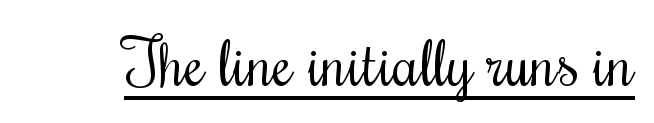
A baseline rule has been typeset under these characters. Spacing between characters is what you'd get straight out of the box. The font sits on the lighter half of the weight spectrum, regular included.
